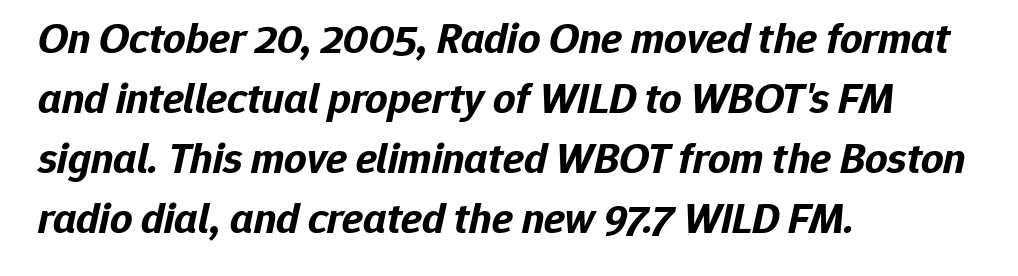
{"italic": "yes", "lean": "right", "slant_degrees": 12, "bold": "yes", "weight": "bold", "width": "normal", "stroke_contrast": "low", "x_height": "medium", "monospaced": "no", "underline": "no", "align": "left", "line_spacing": "normal", "line_spacing_ratio": 1.36, "letter_spacing": "normal", "letter_spacing_em": 0.0, "glyph_px": 44}
